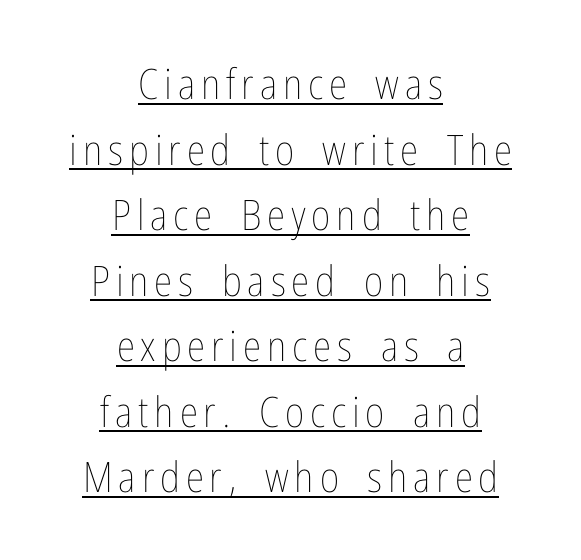
The image shows 42 px thin, condensed type, upright; set centered, normal line spacing (1.56x), underlined; low stroke contrast and a medium x-height.
